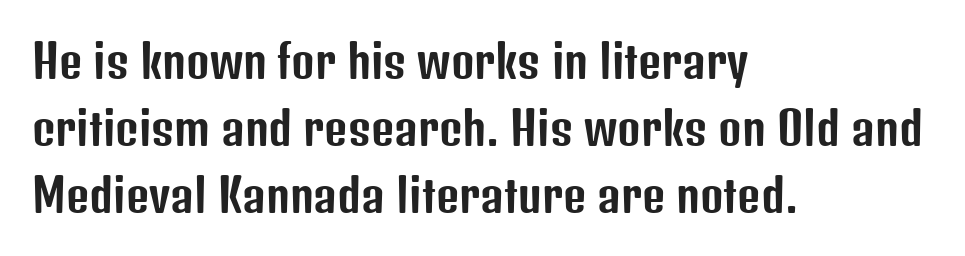
Q: Is the text italic (slanted)? A: No, it is upright.
Q: Is the typeface a serif or a sans-serif typeface? A: Sans-serif.
Q: Is the text underlined? A: No.
Q: How is the paragraph aligned? A: Left-aligned.
Q: Is the spacing between letters normal or unusually wide? A: Normal.
Q: Is the spacing between lines tight, normal or loose? A: Normal.
Q: Width (condensed, normal, or wide)? A: Condensed.
Q: Stroke contrast? A: Low.
Q: x-height? A: Medium.
Q: Monospaced? A: No.
